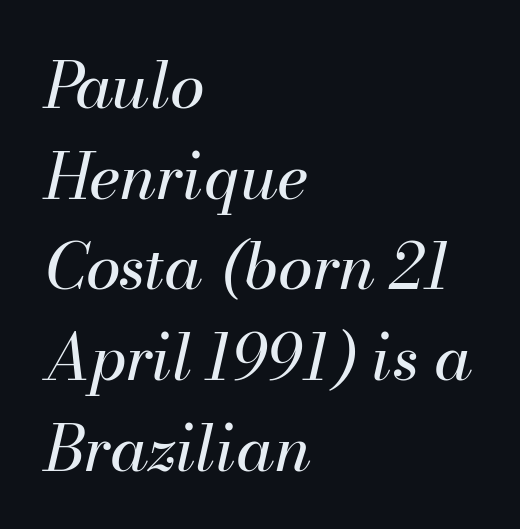
{"italic": "yes", "lean": "right", "slant_degrees": 13, "bold": "no", "weight": "regular", "width": "normal", "stroke_contrast": "medium", "x_height": "small", "monospaced": "no", "underline": "no", "align": "left", "line_spacing": "normal", "line_spacing_ratio": 1.44, "letter_spacing": "normal", "letter_spacing_em": 0.0, "glyph_px": 63}
